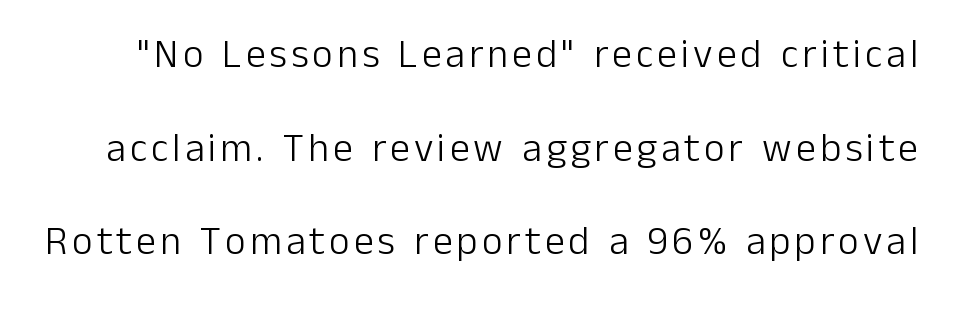
Q: Is the text bold? A: No.
Q: Is the text italic (slanted)? A: No, it is upright.
Q: Is the typeface a serif or a sans-serif typeface? A: Sans-serif.
Q: Is the text underlined? A: No.
Q: Is the spacing between lines tight, normal or loose? A: Loose.
Q: Width (condensed, normal, or wide)? A: Normal.
Q: Stroke contrast? A: Low.
Q: x-height? A: Medium.
Q: Monospaced? A: No.
